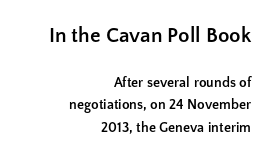
{"italic": "no", "bold": "yes", "underline": "no", "align": "right", "line_spacing": "normal", "line_spacing_ratio": 1.61, "letter_spacing": "normal", "letter_spacing_em": 0.0, "larger_block": "first", "size_ratio": 1.5, "glyph_px": 21}
